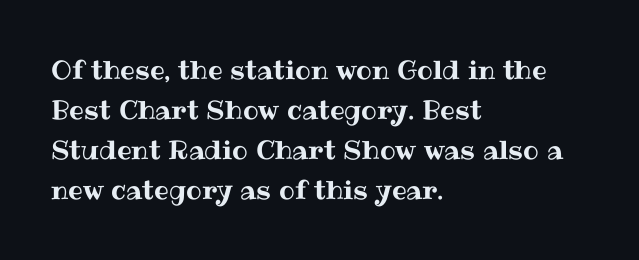
{"italic": "no", "underline": "no", "align": "left", "line_spacing": "normal", "line_spacing_ratio": 1.54, "letter_spacing": "normal", "letter_spacing_em": 0.0, "glyph_px": 26}
